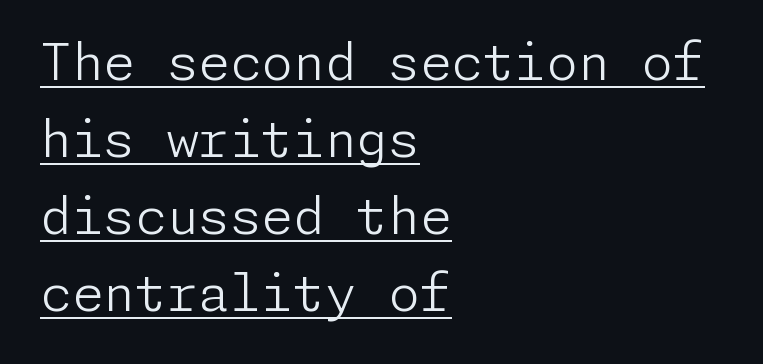
I'd call this a sans setting — the letters go barefoot. Stem width sits at or under what a default text font uses. Check the space under the baseline: a stroke is drawn there. You can tell it's not italic because the verticals are truly vertical. Line spacing here is normal.
